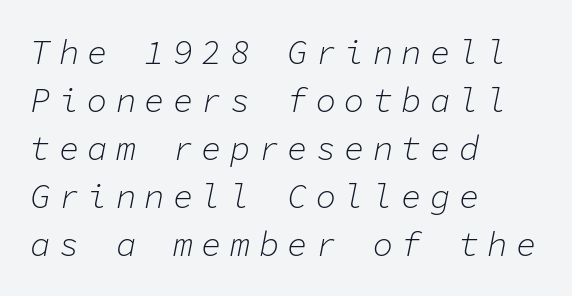
The image shows 34 px light type, italic (leaning right), monospaced; set left-aligned, normal line spacing (1.41x), unusually wide letter spacing (+0.24 em), not underlined; low stroke contrast and a medium x-height.
